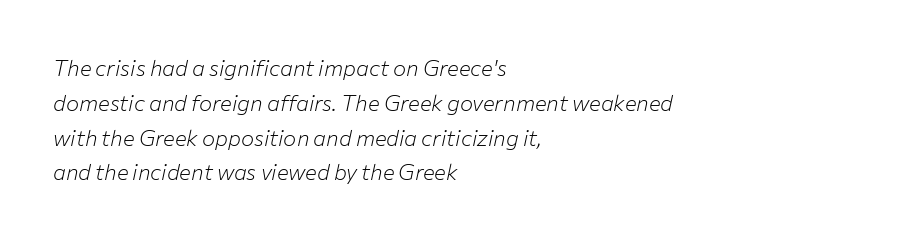
The image shows 22 px text type, italic (leaning right); set left-aligned, normal line spacing (1.58x), normal letter spacing, not underlined.
